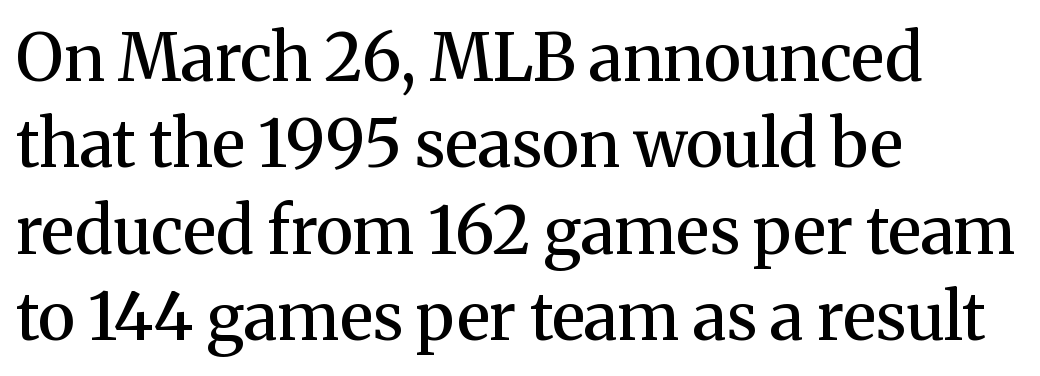
Q: Is the text bold? A: Semi-bold.
Q: Is the text italic (slanted)? A: No, it is upright.
Q: Is the typeface a serif or a sans-serif typeface? A: Serif.
Q: Is the text underlined? A: No.
Q: How is the paragraph aligned? A: Left-aligned.
Q: Is the spacing between letters normal or unusually wide? A: Normal.
Q: Is the spacing between lines tight, normal or loose? A: Normal.
Q: Width (condensed, normal, or wide)? A: Normal.
Q: Stroke contrast? A: Medium.
Q: x-height? A: Medium.
Q: Monospaced? A: No.
